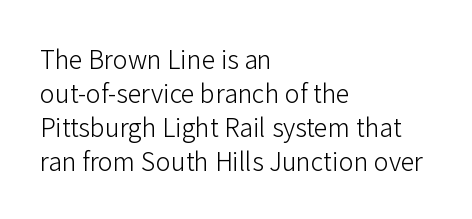
{"italic": "no", "bold": "no", "underline": "no", "align": "left", "line_spacing": "normal", "line_spacing_ratio": 1.36, "letter_spacing": "normal", "letter_spacing_em": 0.0, "glyph_px": 25}
